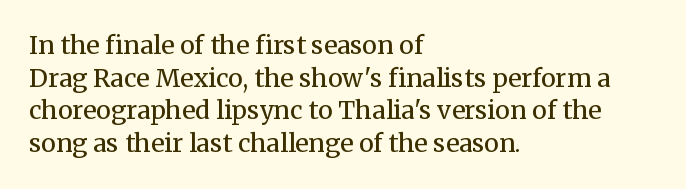
Q: Is the text bold? A: No.
Q: Is the text italic (slanted)? A: No, it is upright.
Q: Is the text underlined? A: No.
Q: How is the paragraph aligned? A: Left-aligned.
Q: Is the spacing between letters normal or unusually wide? A: Normal.
Q: Is the spacing between lines tight, normal or loose? A: Normal.
